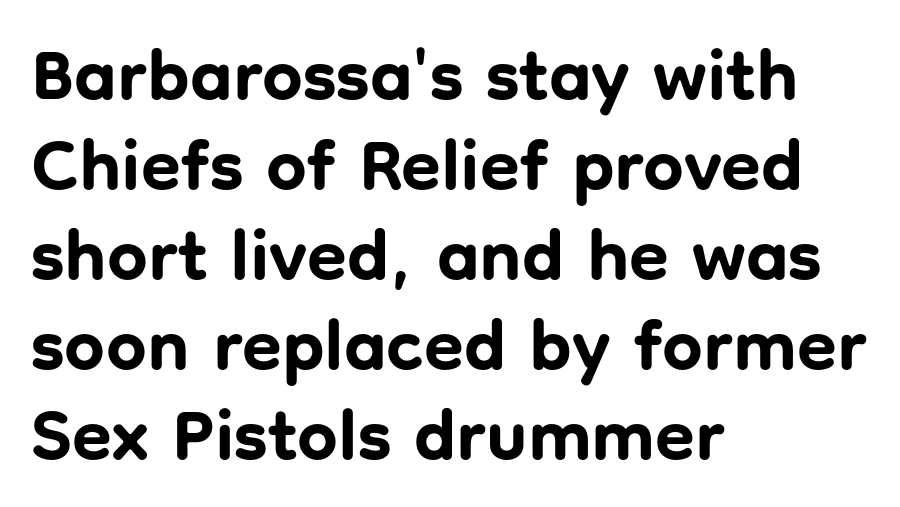
A classic flush-left, rag-right setting is used for this passage. Typesetter's note: full bold, strokes at maximum text heaviness. This rendering employs a face without finishing strokes, i.e., a sans-serif. The type is set solid horizontally, with unmodified tracking.
